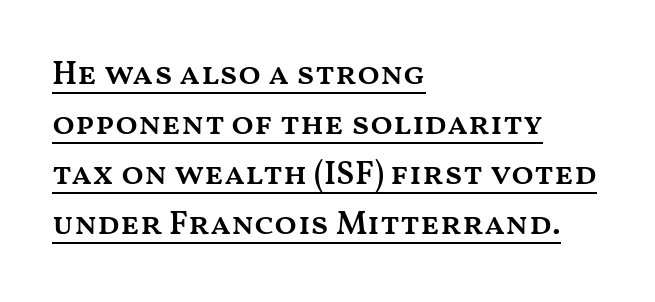
The image shows 33 px semibold, wide type, upright; set left-aligned, normal line spacing (1.52x), normal letter spacing, underlined; medium stroke contrast and a medium x-height.
